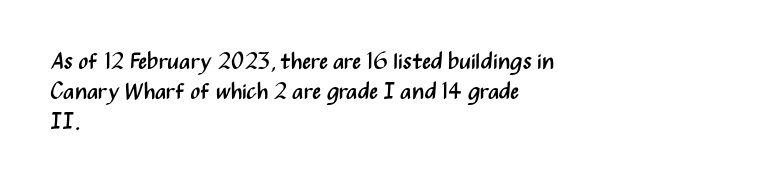
Q: Is the text bold? A: No.
Q: Is the text italic (slanted)? A: No, it is upright.
Q: Is the text underlined? A: No.
Q: How is the paragraph aligned? A: Left-aligned.
Q: Is the spacing between letters normal or unusually wide? A: Normal.
Q: Is the spacing between lines tight, normal or loose? A: Normal.
